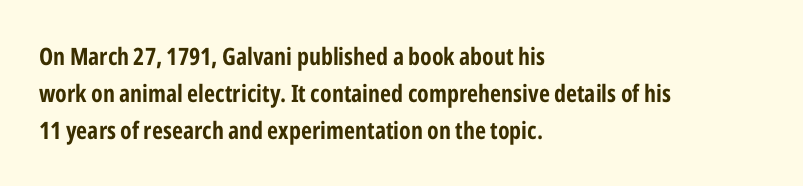
{"italic": "no", "bold": "yes", "underline": "no", "align": "left", "line_spacing": "normal", "line_spacing_ratio": 1.54, "letter_spacing": "normal", "letter_spacing_em": 0.0, "glyph_px": 24}
